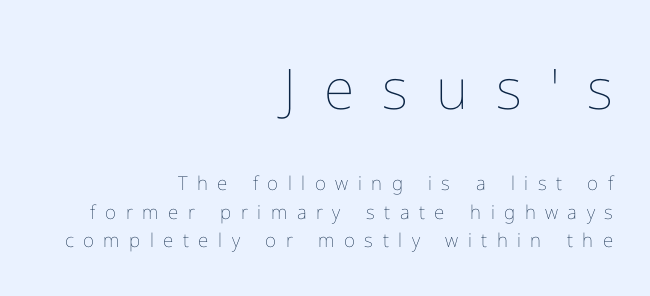
{"italic": "no", "bold": "no", "weight": "thin", "width": "normal", "stroke_contrast": "low", "x_height": "medium", "monospaced": "no", "underline": "no", "align": "right", "line_spacing": "normal", "line_spacing_ratio": 1.49, "letter_spacing": "wide", "letter_spacing_em": 0.5, "larger_block": "first", "size_ratio": 2.95, "glyph_px": 56}
